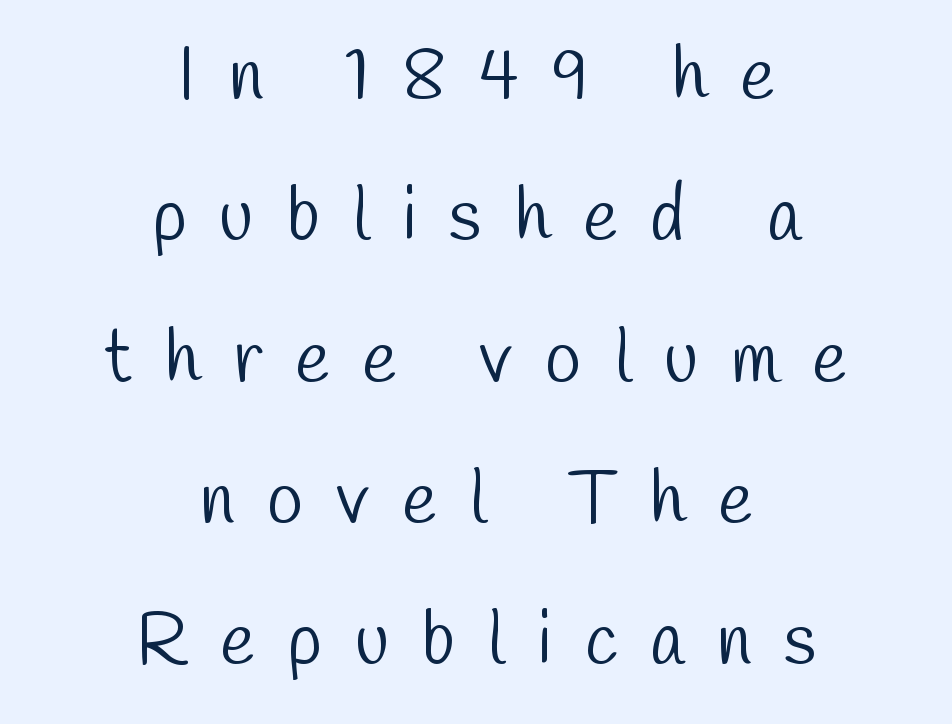
The image shows 74 px light, condensed sans-serif type; set centered, loose line spacing (1.91x), unusually wide letter spacing (+0.44 em), not underlined; low stroke contrast and a medium x-height.
